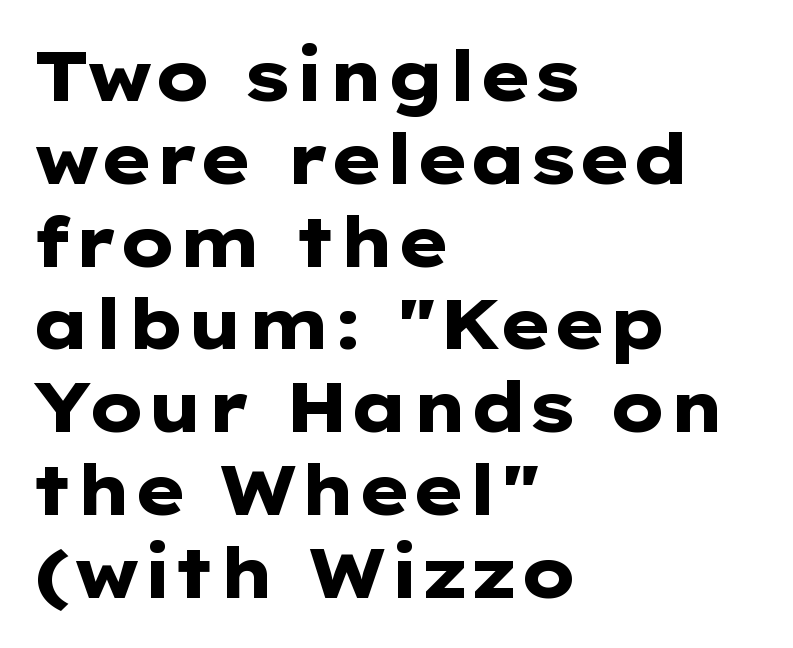
Is the type bold? Yes — the strokes are clearly thick and heavy. Spacing between characters is what you'd get straight out of the box. Rule under the text: the space is simply empty. Casual observation: everything's shoved over to the left.
